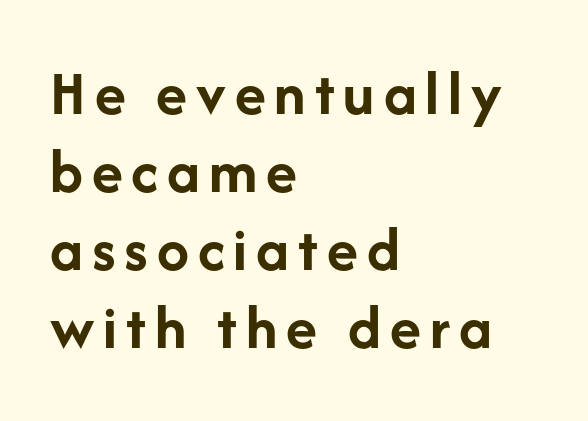
{"serif": "no", "italic": "no", "bold": "yes", "weight": "semibold", "width": "normal", "stroke_contrast": "low", "x_height": "medium", "monospaced": "no", "underline": "no", "align": "left", "line_spacing_ratio": 1.22, "glyph_px": 64}
